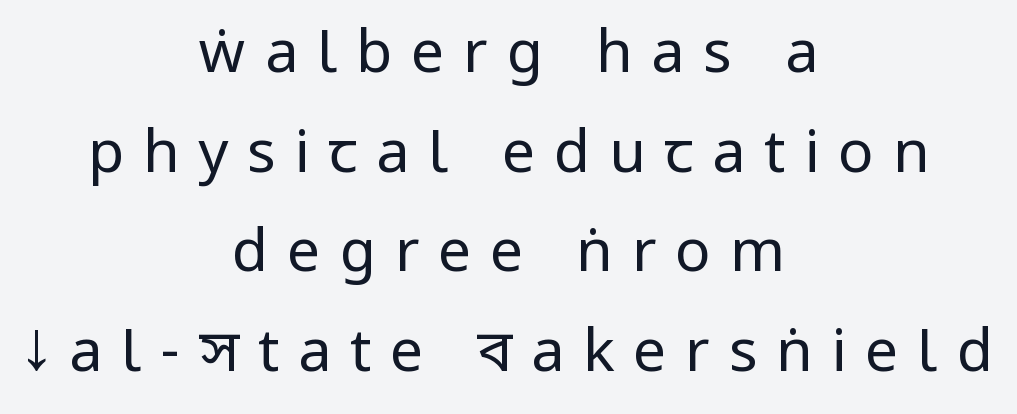
{"serif": "no", "italic": "no", "bold": "no", "weight": "regular", "width": "condensed", "stroke_contrast": "low", "underline": "no", "align": "center", "line_spacing": "normal", "line_spacing_ratio": 1.69, "letter_spacing": "wide", "letter_spacing_em": 0.32, "glyph_px": 59}
